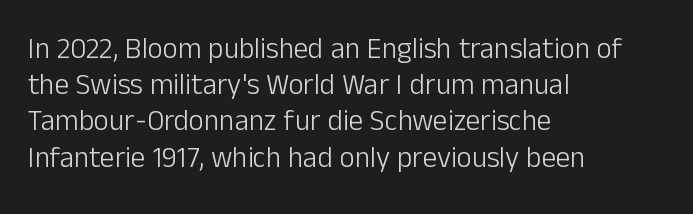
{"serif": "no", "italic": "no", "bold": "no", "weight": "light", "width": "normal", "stroke_contrast": "low", "x_height": "medium", "monospaced": "no", "underline": "no", "align": "left", "line_spacing": "normal", "line_spacing_ratio": 1.25, "letter_spacing": "normal", "letter_spacing_em": 0.0, "glyph_px": 29}
